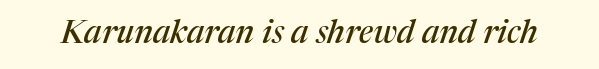
{"serif": "yes", "italic": "yes", "lean": "right", "slant_degrees": 17, "width": "normal", "stroke_contrast": "medium", "x_height": "medium", "monospaced": "no", "underline": "no", "letter_spacing": "normal", "letter_spacing_em": 0.0, "glyph_px": 32}
